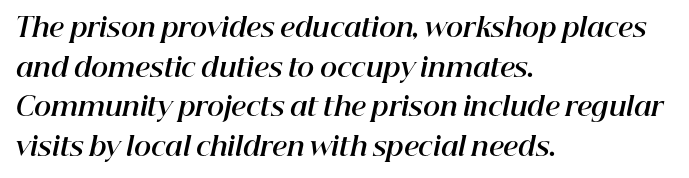
Q: Is the text bold? A: Yes.
Q: Is the text italic (slanted)? A: Yes, it leans right by about 12 degrees.
Q: Is the text underlined? A: No.
Q: How is the paragraph aligned? A: Left-aligned.
Q: Is the spacing between letters normal or unusually wide? A: Normal.
Q: Is the spacing between lines tight, normal or loose? A: Normal.
